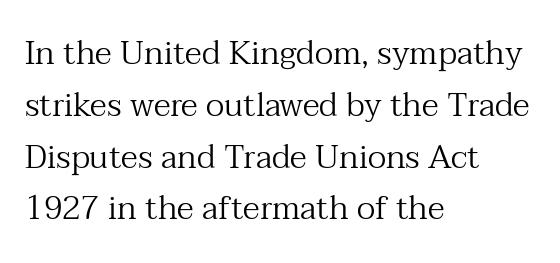
{"serif": "yes", "italic": "no", "bold": "no", "weight": "regular", "width": "normal", "stroke_contrast": "medium", "x_height": "medium", "monospaced": "no", "underline": "no", "align": "left", "line_spacing": "normal", "line_spacing_ratio": 1.57, "letter_spacing": "normal", "letter_spacing_em": 0.0, "glyph_px": 33}
